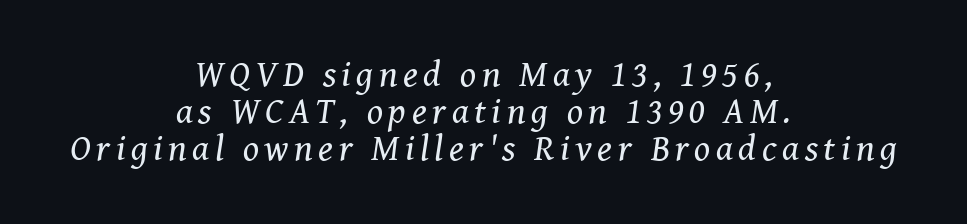
Alignment: centered. Serifs: yes, visible at the terminals of the letterforms. You could not count columns in this text — the font is proportionally spaced. No word sits above an underline. These lines huddle together more closely than default settings would place them.
